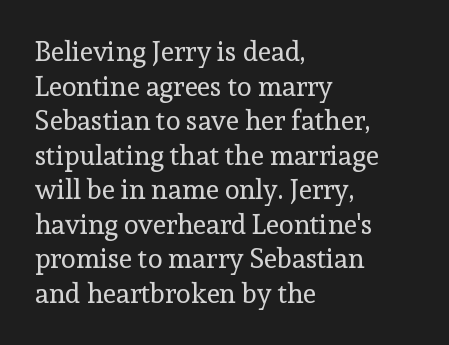
Q: Is the text bold? A: No.
Q: Is the text italic (slanted)? A: No, it is upright.
Q: Is the text underlined? A: No.
Q: How is the paragraph aligned? A: Left-aligned.
Q: Is the spacing between letters normal or unusually wide? A: Normal.
Q: Is the spacing between lines tight, normal or loose? A: Normal.
